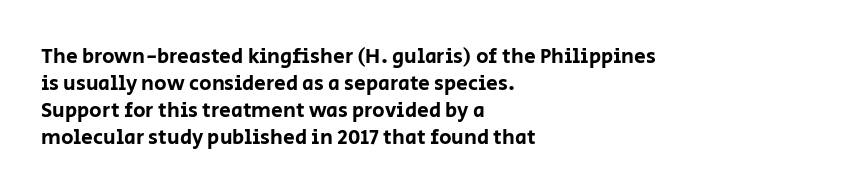
Q: Is the text italic (slanted)? A: No, it is upright.
Q: Is the text underlined? A: No.
Q: How is the paragraph aligned? A: Left-aligned.
Q: Is the spacing between letters normal or unusually wide? A: Normal.
Q: Is the spacing between lines tight, normal or loose? A: Normal.
